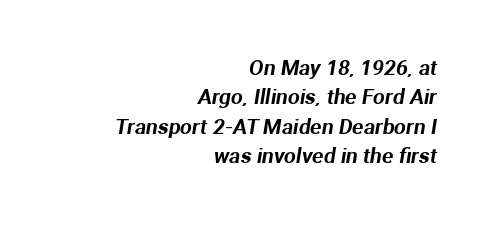
{"underline": "no", "align": "right", "line_spacing": "normal", "line_spacing_ratio": 1.4, "letter_spacing": "normal", "letter_spacing_em": 0.0, "glyph_px": 21}
